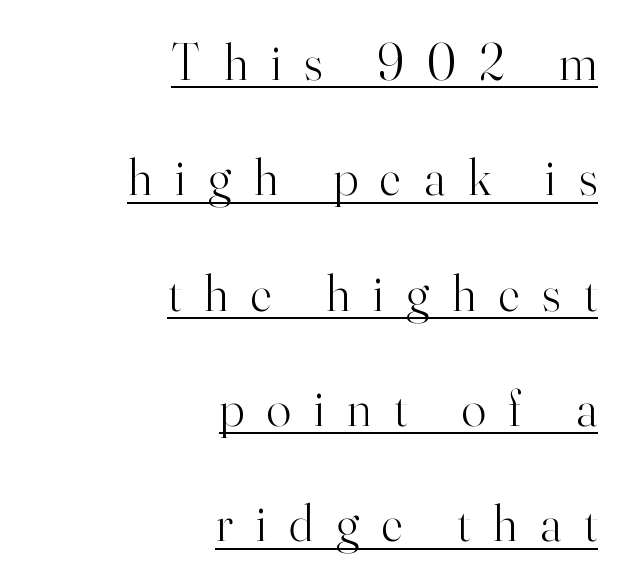
Here the designer chose a conventional face with non-uniform glyph widths. The line-height multiplier appears high, well above default. This sample uses a serif face. Decoration check: the copy is underlined.
